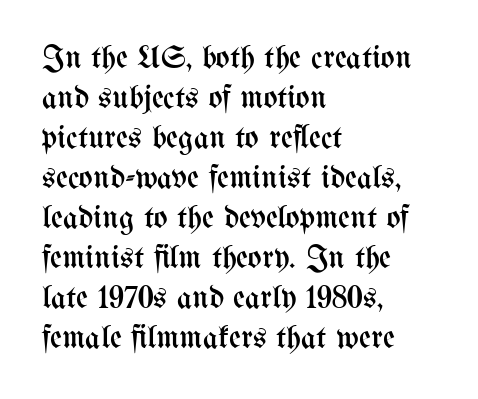
Every row of glyphs begins at an identical x-position on the left. These lines are rendered in a variable-pitch font. The words here are not underlined. Inter-character spacing is left at the font's built-in metrics. Letters have the restrained weight of plain body copy at most.
